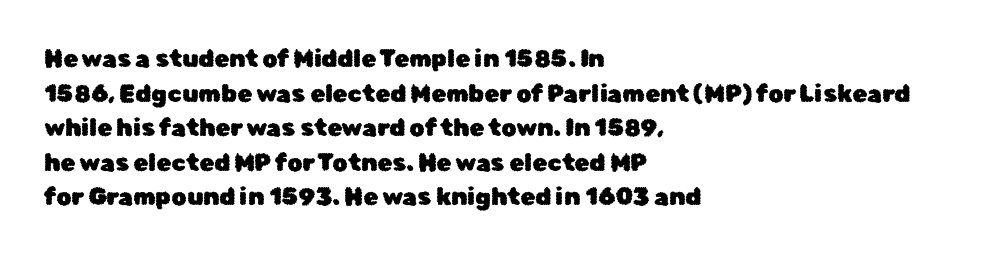
{"italic": "no", "underline": "no", "align": "left", "line_spacing": "normal", "line_spacing_ratio": 1.44, "letter_spacing": "normal", "letter_spacing_em": 0.0, "glyph_px": 24}
